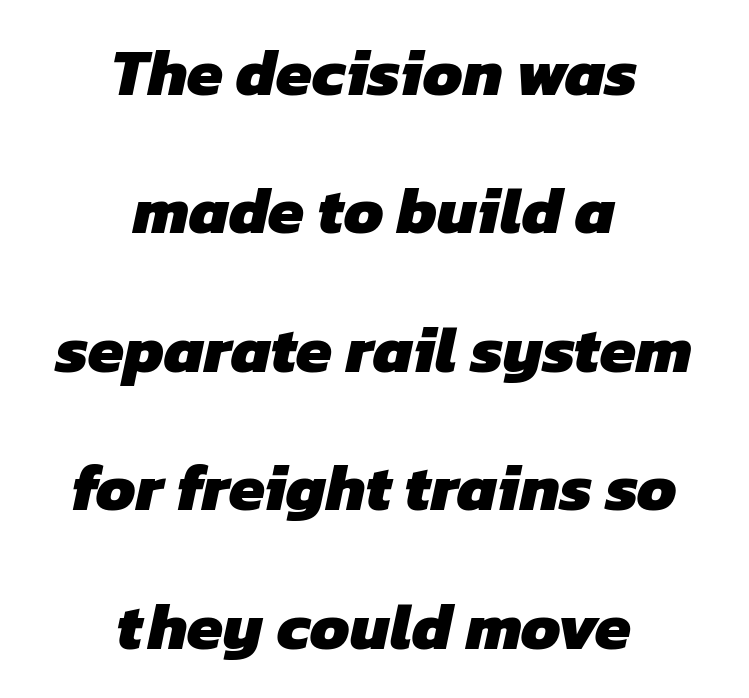
{"serif": "no", "bold": "yes", "weight": "heavy", "width": "normal", "stroke_contrast": "low", "x_height": "medium", "monospaced": "no", "underline": "no", "align": "center", "line_spacing": "loose", "line_spacing_ratio": 2.13, "letter_spacing": "normal", "letter_spacing_em": 0.0, "glyph_px": 65}
